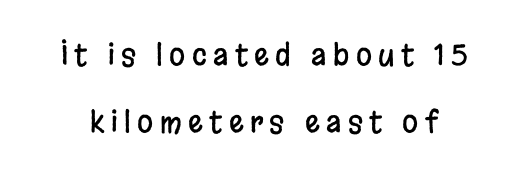
{"serif": "no", "italic": "no", "width": "condensed", "stroke_contrast": "low", "x_height": "large", "monospaced": "no", "underline": "no", "line_spacing": "loose", "line_spacing_ratio": 2.32, "letter_spacing": "wide", "letter_spacing_em": 0.22, "glyph_px": 29}
